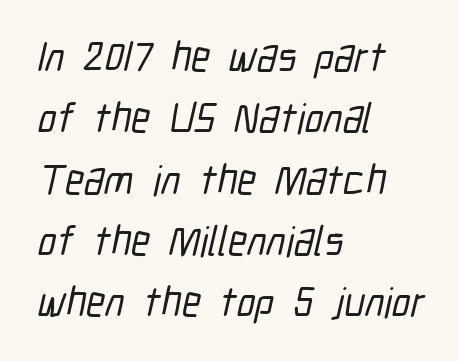
The image shows 42 px condensed sans-serif type; set left-aligned, normal line spacing (1.46x), normal letter spacing, not underlined; low stroke contrast and a medium x-height.
